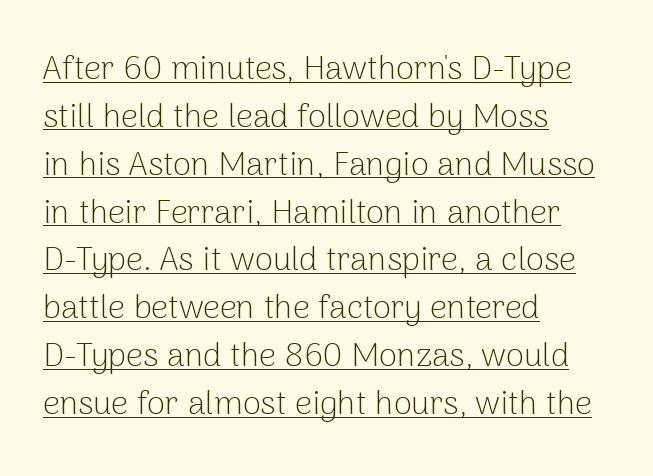
{"serif": "no", "italic": "no", "bold": "no", "weight": "light", "width": "normal", "stroke_contrast": "low", "x_height": "medium", "monospaced": "no", "underline": "yes", "align": "left", "line_spacing": "normal", "line_spacing_ratio": 1.45, "letter_spacing": "normal", "letter_spacing_em": 0.0, "glyph_px": 33}
